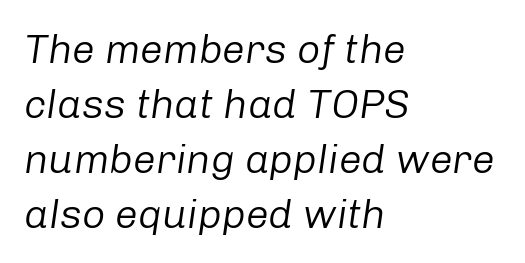
The image shows 41 px regular-weight type, italic (leaning right); set left-aligned, normal line spacing (1.34x), normal letter spacing, not underlined; low stroke contrast and a medium x-height.
